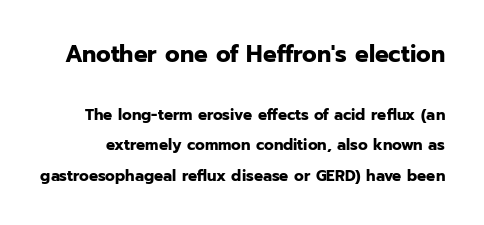
{"italic": "no", "bold": "yes", "underline": "no", "line_spacing": "loose", "line_spacing_ratio": 1.93, "letter_spacing": "normal", "letter_spacing_em": 0.0, "larger_block": "first", "size_ratio": 1.5, "glyph_px": 24}
